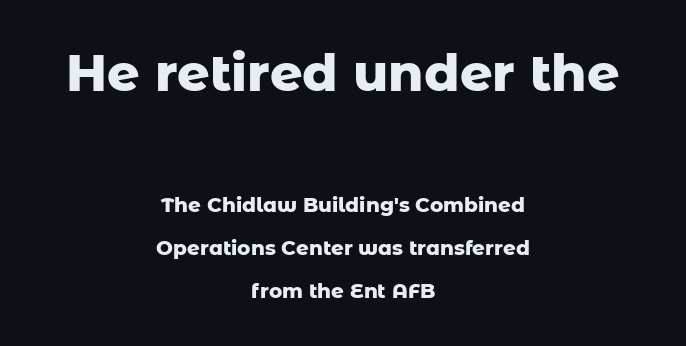
Q: Is the text bold? A: Yes.
Q: Is the text italic (slanted)? A: No, it is upright.
Q: Is the typeface a serif or a sans-serif typeface? A: Sans-serif.
Q: Is the text underlined? A: No.
Q: How is the paragraph aligned? A: Centered.
Q: Is the spacing between letters normal or unusually wide? A: Normal.
Q: Is the spacing between lines tight, normal or loose? A: Loose.
Q: Which block of text is set in a larger size, the first (top) or the second (bottom)? A: The first (top) one.
Q: Width (condensed, normal, or wide)? A: Normal.
Q: Stroke contrast? A: Low.
Q: x-height? A: Medium.
Q: Monospaced? A: No.
